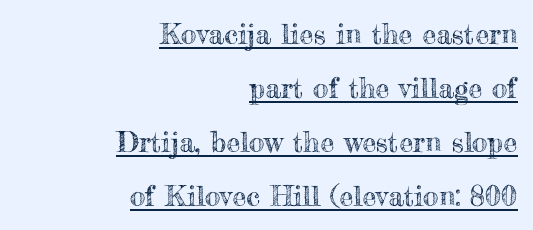
{"italic": "no", "width": "normal", "x_height": "small", "monospaced": "no", "underline": "yes", "align": "right", "line_spacing": "loose", "line_spacing_ratio": 1.93, "letter_spacing": "normal", "letter_spacing_em": 0.0, "glyph_px": 28}
